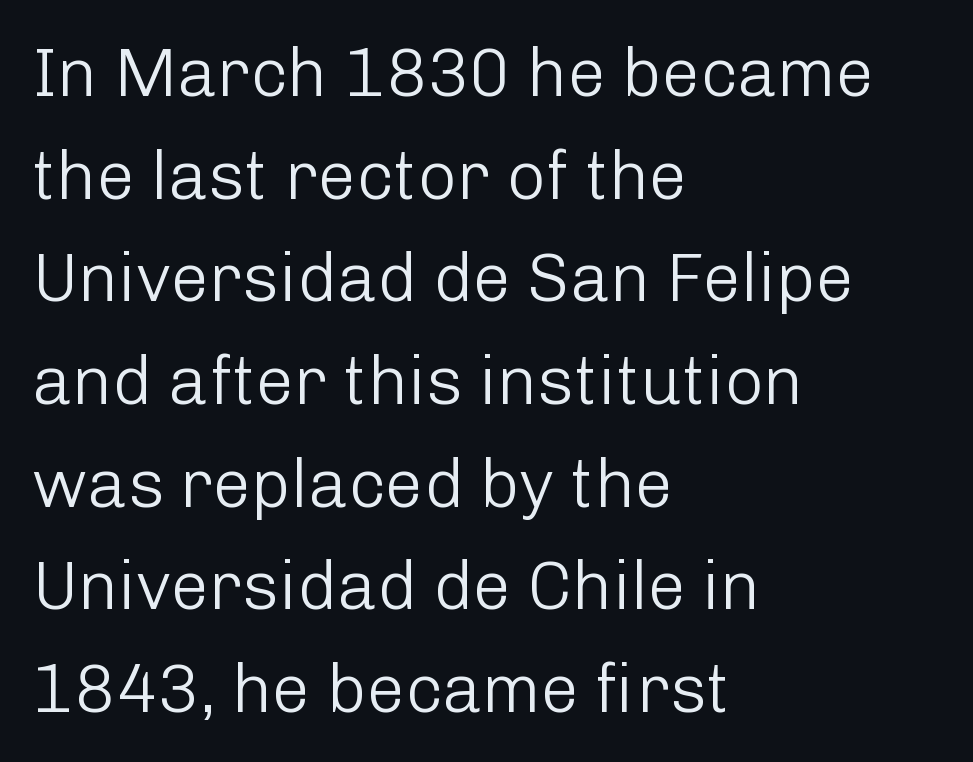
{"serif": "no", "italic": "no", "bold": "no", "weight": "light", "width": "normal", "stroke_contrast": "low", "x_height": "medium", "monospaced": "no", "underline": "no", "align": "left", "line_spacing": "normal", "line_spacing_ratio": 1.51, "letter_spacing": "normal", "letter_spacing_em": 0.0, "glyph_px": 68}
